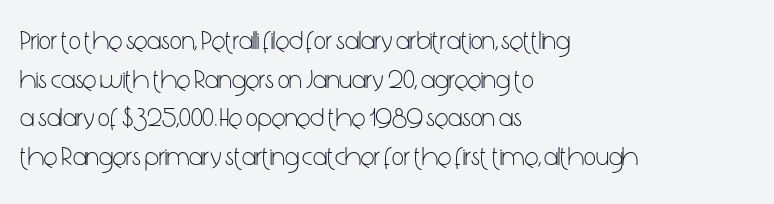
Q: Is the text bold? A: No.
Q: Is the text italic (slanted)? A: No, it is upright.
Q: Is the text underlined? A: No.
Q: How is the paragraph aligned? A: Left-aligned.
Q: Is the spacing between letters normal or unusually wide? A: Normal.
Q: Is the spacing between lines tight, normal or loose? A: Normal.
